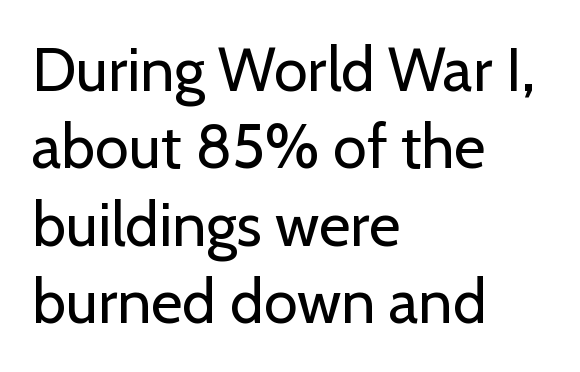
{"serif": "no", "italic": "no", "bold": "no", "weight": "regular", "width": "normal", "stroke_contrast": "low", "x_height": "medium", "monospaced": "no", "underline": "no", "align": "left", "line_spacing": "normal", "line_spacing_ratio": 1.27, "letter_spacing": "normal", "letter_spacing_em": 0.0, "glyph_px": 61}
